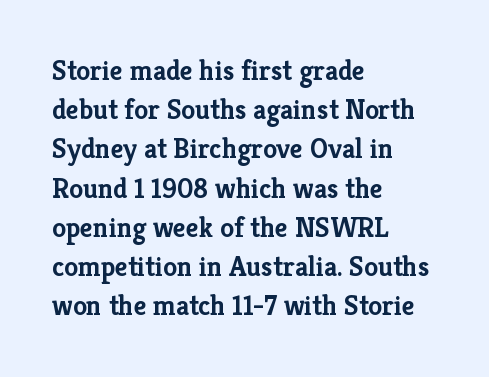
The image shows 28 px semibold serif type, upright; set left-aligned, normal line spacing (1.4x), normal letter spacing, not underlined; low stroke contrast and a medium x-height.
